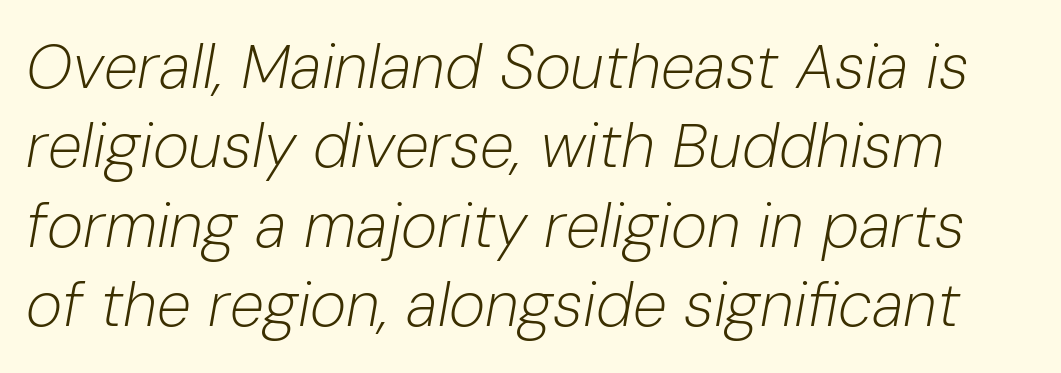
The image shows 62 px light type, italic (leaning right); set normal line spacing (1.28x), normal letter spacing, not underlined; low stroke contrast and a medium x-height.
